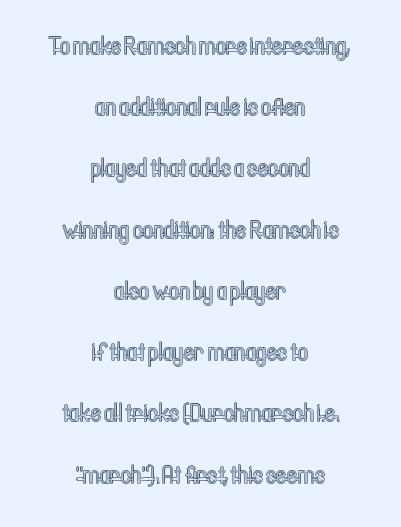
Q: Is the text italic (slanted)? A: No, it is upright.
Q: Is the text underlined? A: No.
Q: How is the paragraph aligned? A: Centered.
Q: Is the spacing between letters normal or unusually wide? A: Normal.
Q: Is the spacing between lines tight, normal or loose? A: Loose.
